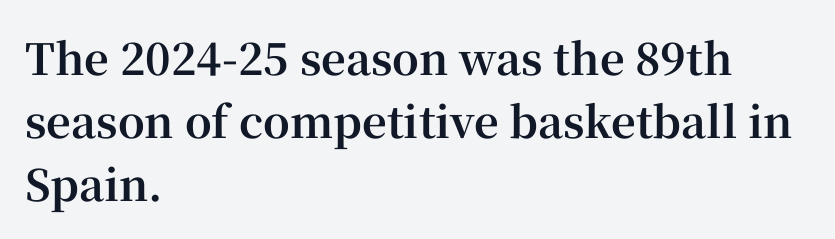
{"serif": "yes", "italic": "no", "bold": "yes", "weight": "bold", "width": "normal", "stroke_contrast": "high", "x_height": "medium", "monospaced": "no", "underline": "no", "align": "left", "line_spacing": "normal", "line_spacing_ratio": 1.46, "letter_spacing": "normal", "letter_spacing_em": 0.0, "glyph_px": 43}
